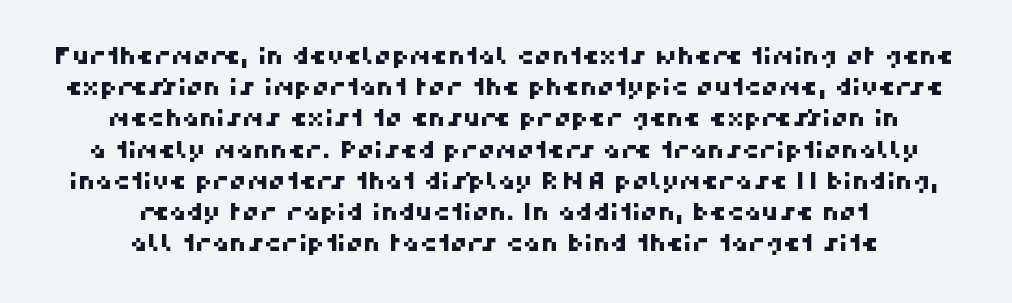
The image shows 24 px text type; set centered, normal line spacing (1.3x), normal letter spacing, not underlined.
